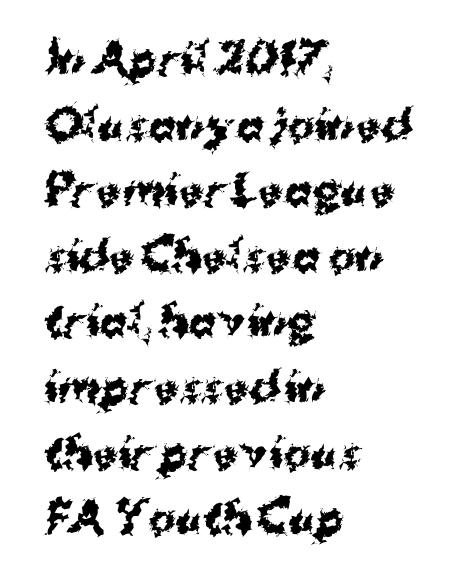
The image shows 41 px bold sans-serif type; set left-aligned, normal line spacing (1.6x), normal letter spacing, not underlined; medium stroke contrast and a medium x-height.
